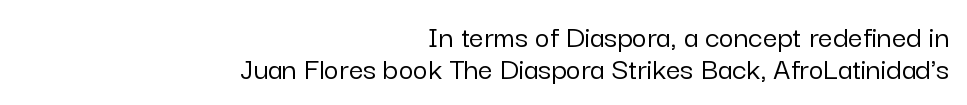
{"serif": "no", "italic": "no", "width": "normal", "stroke_contrast": "low", "x_height": "medium", "monospaced": "no", "underline": "no", "align": "right", "line_spacing": "tight", "line_spacing_ratio": 1.0, "letter_spacing": "normal", "letter_spacing_em": 0.0, "glyph_px": 32}
